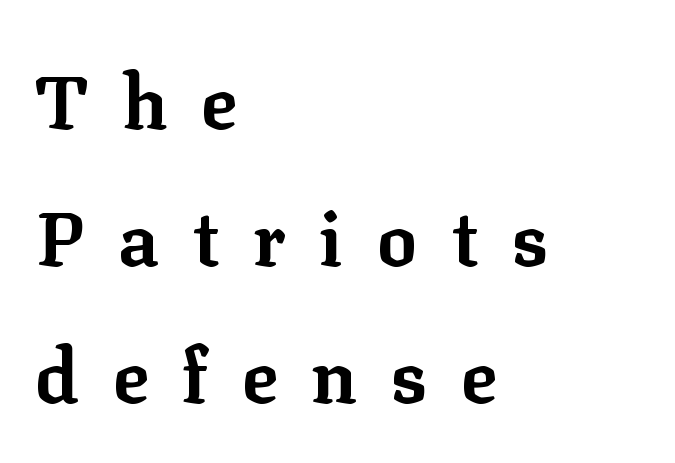
Q: Is the text bold? A: Yes.
Q: Is the text italic (slanted)? A: No, it is upright.
Q: Is the typeface a serif or a sans-serif typeface? A: Serif.
Q: Is the text underlined? A: No.
Q: How is the paragraph aligned? A: Left-aligned.
Q: Is the spacing between letters normal or unusually wide? A: Unusually wide.
Q: Width (condensed, normal, or wide)? A: Normal.
Q: Stroke contrast? A: Low.
Q: x-height? A: Medium.
Q: Monospaced? A: No.
